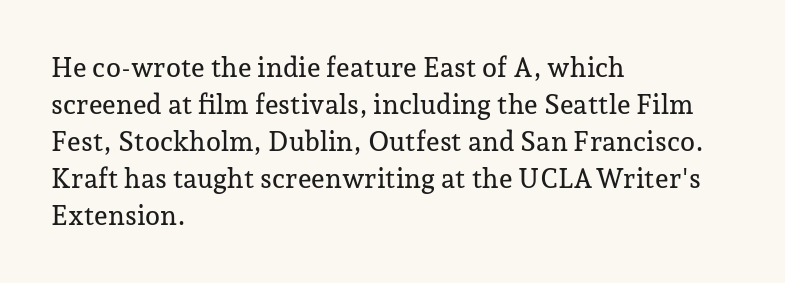
The image shows 27 px text type, upright; set left-aligned, normal line spacing (1.37x), normal letter spacing, not underlined.
